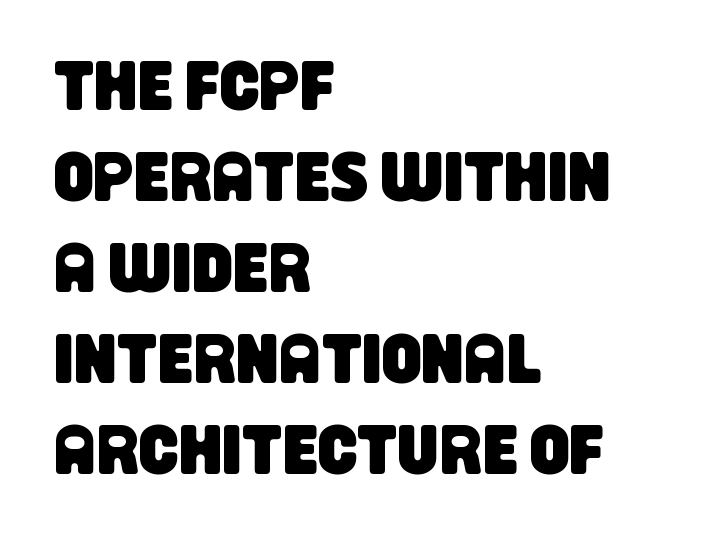
The image shows 70 px condensed sans-serif type; set left-aligned, normal line spacing (1.3x), normal letter spacing, not underlined; low stroke contrast and a large x-height.
